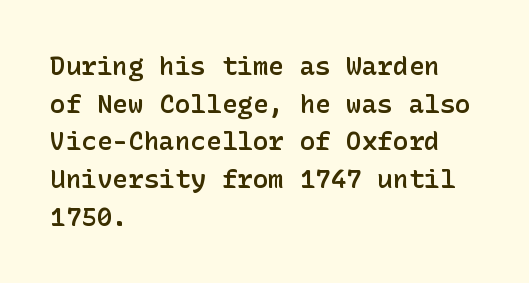
{"italic": "no", "bold": "semi", "underline": "no", "align": "left", "line_spacing": "normal", "line_spacing_ratio": 1.45, "letter_spacing": "normal", "letter_spacing_em": 0.0, "glyph_px": 26}
